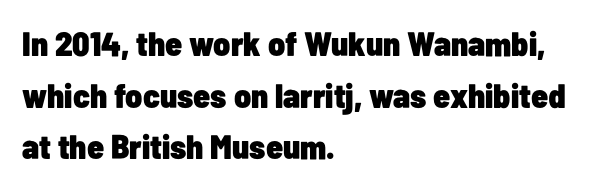
The face used here is proportionally spaced, like ordinary book or web type. Notice how the passage keeps a crisp vertical edge on the left only. Upright lettering throughout. The passage shown stacks its lines at a standard gap. Set as a true bold cut, around the 700 mark.
